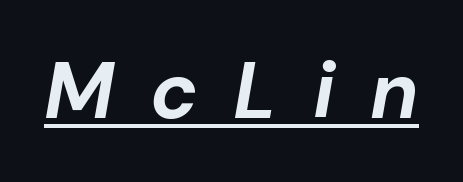
Would a proofreader flag this as italicized? Yes. Caption: expanded tracking, letters set apart. Note the varied advance widths — an 'i' is clearly narrower than an 'm'. The specimen includes a rule beneath the text block's lines. Pretty heavy lettering here — definitely bold.
